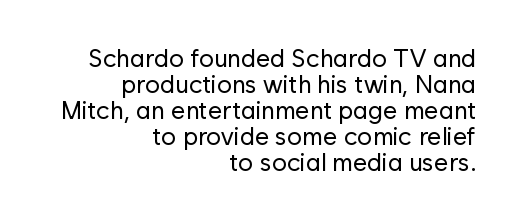
{"italic": "no", "bold": "no", "underline": "no", "align": "right", "line_spacing": "tight", "line_spacing_ratio": 1.04, "letter_spacing": "normal", "letter_spacing_em": 0.0, "glyph_px": 25}
